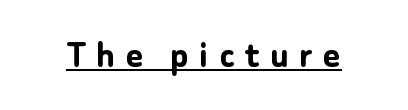
Q: Is the text bold? A: Yes.
Q: Is the text italic (slanted)? A: No, it is upright.
Q: Is the typeface a serif or a sans-serif typeface? A: Sans-serif.
Q: Is the text underlined? A: Yes.
Q: Is the spacing between letters normal or unusually wide? A: Unusually wide.
Q: Width (condensed, normal, or wide)? A: Normal.
Q: Stroke contrast? A: Low.
Q: x-height? A: Medium.
Q: Monospaced? A: No.
